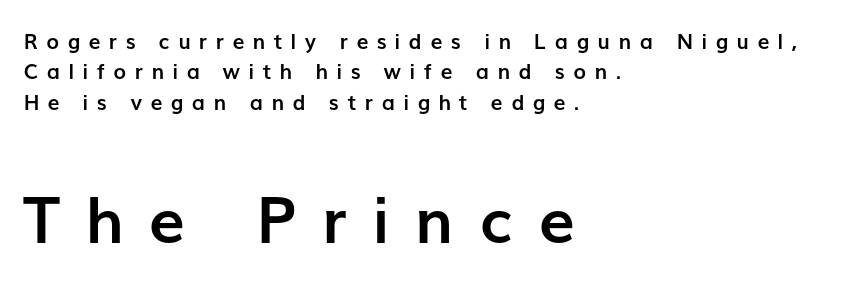
The image shows 64 px semibold sans-serif type, upright; set left-aligned, normal line spacing (1.45x), unusually wide letter spacing (+0.41 em), not underlined; the second (bottom) block is 3.05x larger; low stroke contrast and a medium x-height.
